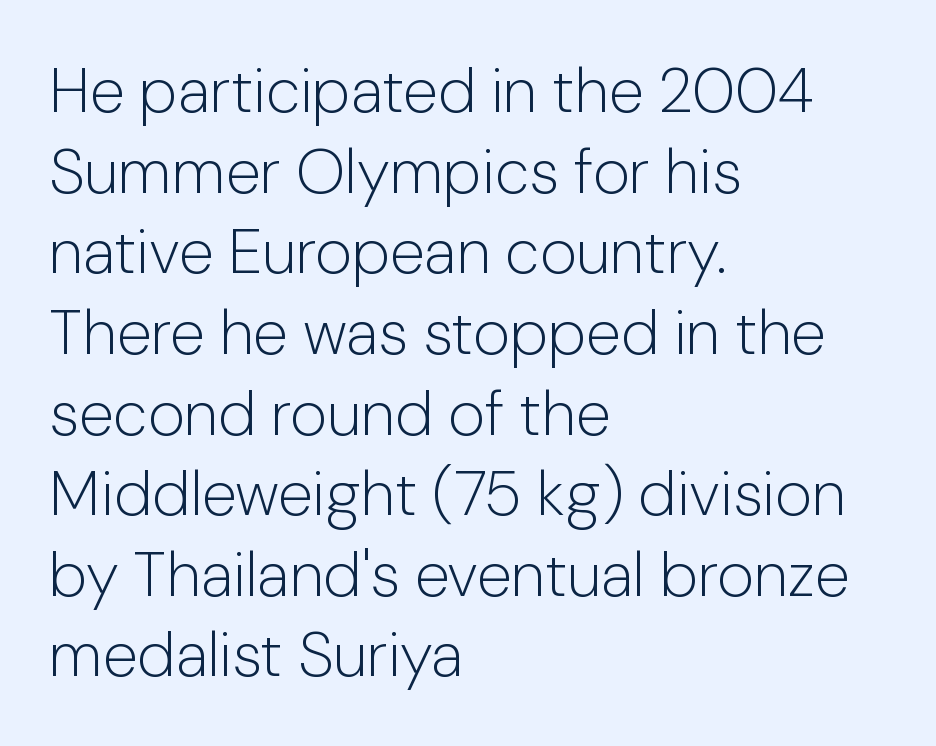
The image shows 63 px light sans-serif type, upright; set left-aligned, normal line spacing (1.28x), normal letter spacing, not underlined; low stroke contrast and a medium x-height.
